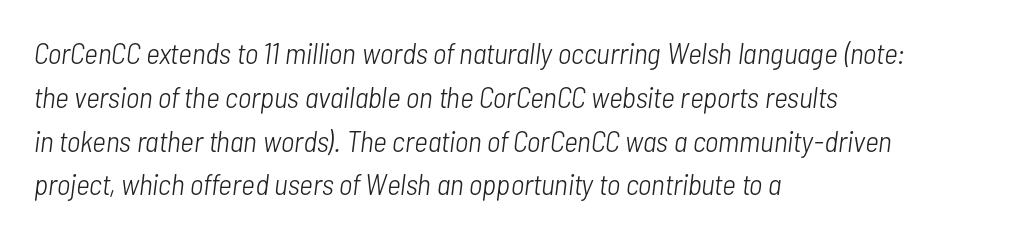
Each row of text sits above clean, open space. The cut favours lightness, reaching ordinary text weight at its darkest. If you drew a line through each stem, it would be angled. Think of a printed novel: that variable character pitch is what you see here.
